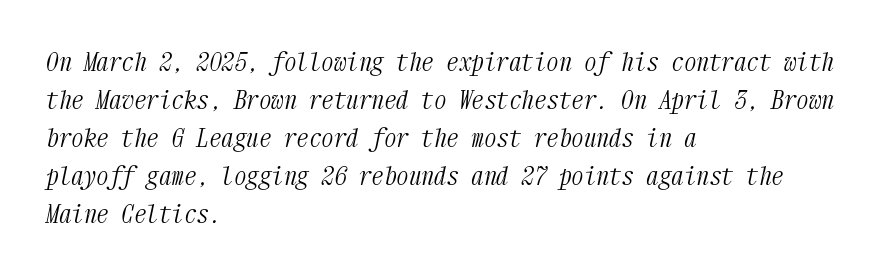
{"italic": "yes", "lean": "right", "slant_degrees": 12, "bold": "no", "underline": "no", "align": "left", "line_spacing": "normal", "line_spacing_ratio": 1.52, "letter_spacing": "normal", "letter_spacing_em": 0.0, "glyph_px": 25}
